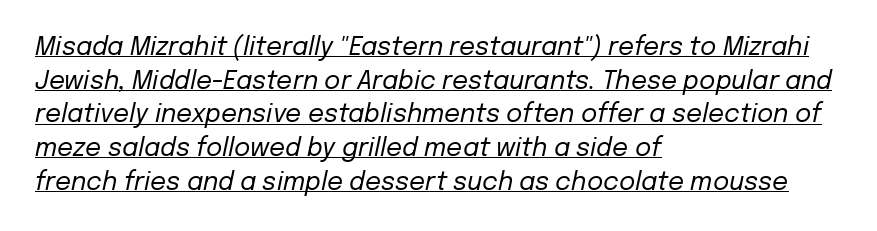
The image shows 25 px text type, italic (leaning right); set left-aligned, normal line spacing (1.35x), normal letter spacing, underlined.
